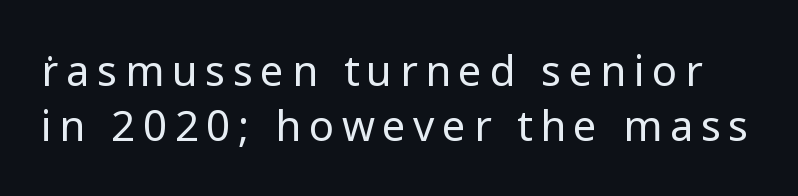
The image shows 42 px regular-weight sans-serif type, upright; set normal line spacing (1.32x), not underlined; low stroke contrast and a medium x-height.
